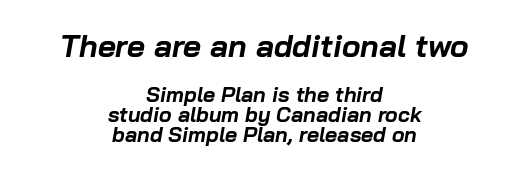
Q: Is the text bold? A: Yes.
Q: Is the text italic (slanted)? A: Yes, it leans right by about 10 degrees.
Q: Is the text underlined? A: No.
Q: How is the paragraph aligned? A: Centered.
Q: Is the spacing between letters normal or unusually wide? A: Normal.
Q: Is the spacing between lines tight, normal or loose? A: Tight.
Q: Which block of text is set in a larger size, the first (top) or the second (bottom)? A: The first (top) one.
Q: Width (condensed, normal, or wide)? A: Normal.
Q: Stroke contrast? A: Low.
Q: x-height? A: Medium.
Q: Monospaced? A: No.
